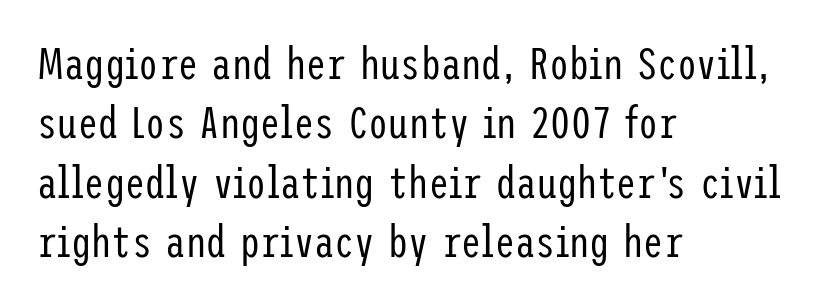
The image shows 45 px regular-weight, condensed sans-serif type, upright; set left-aligned, normal line spacing (1.32x), normal letter spacing, not underlined; low stroke contrast and a medium x-height.
